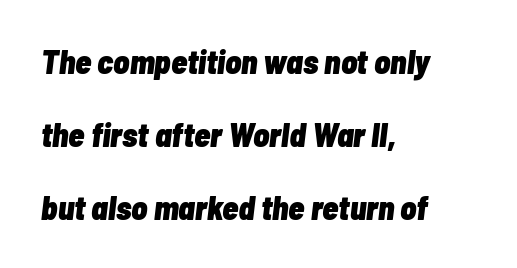
{"italic": "yes", "lean": "right", "slant_degrees": 7, "bold": "yes", "weight": "heavy", "width": "condensed", "stroke_contrast": "low", "x_height": "medium", "monospaced": "no", "underline": "no", "align": "left", "line_spacing": "loose", "line_spacing_ratio": 2.21, "letter_spacing": "normal", "letter_spacing_em": 0.0, "glyph_px": 33}
